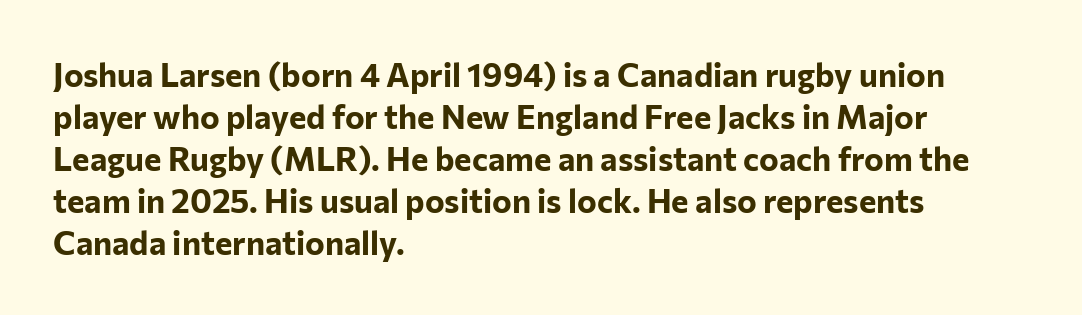
The glyphs have the mass of a bold cut. The font family rendered here belongs to the sans-serif group. Characters follow at the spacing the type designer built in. The lines are quadded left. The passage shown is not underscored anywhere.
